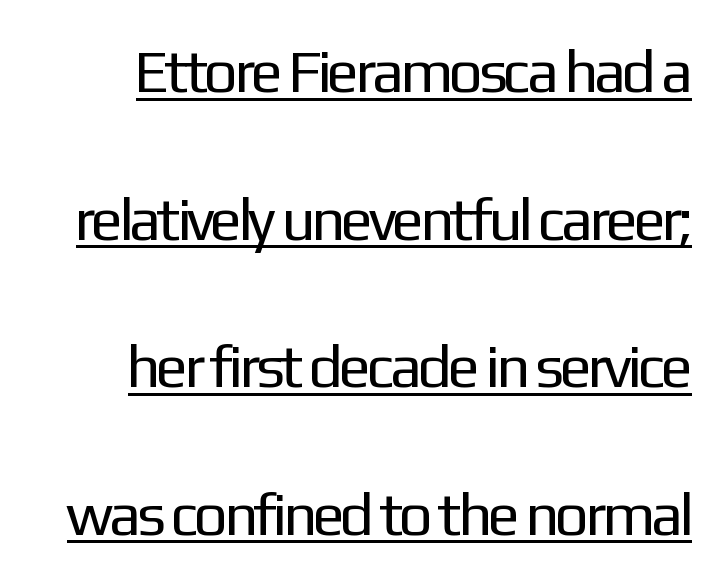
{"serif": "no", "italic": "no", "bold": "no", "weight": "regular", "width": "normal", "stroke_contrast": "low", "x_height": "medium", "monospaced": "no", "underline": "yes", "line_spacing": "loose", "line_spacing_ratio": 2.46, "letter_spacing": "normal", "letter_spacing_em": 0.0, "glyph_px": 60}
